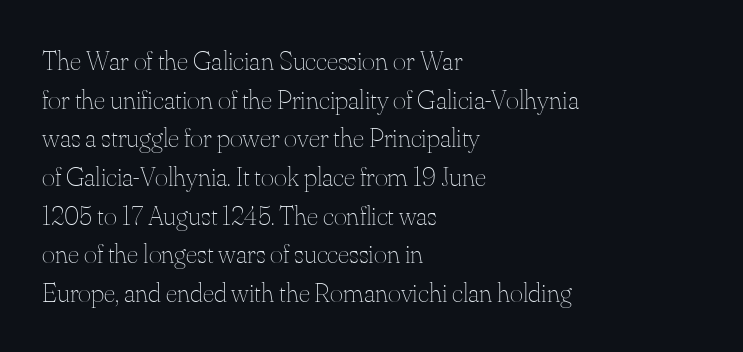
Q: Is the text bold? A: No.
Q: Is the text italic (slanted)? A: No, it is upright.
Q: Is the text underlined? A: No.
Q: How is the paragraph aligned? A: Left-aligned.
Q: Is the spacing between letters normal or unusually wide? A: Normal.
Q: Is the spacing between lines tight, normal or loose? A: Normal.
Q: Width (condensed, normal, or wide)? A: Normal.
Q: Stroke contrast? A: Medium.
Q: x-height? A: Small.
Q: Monospaced? A: No.
